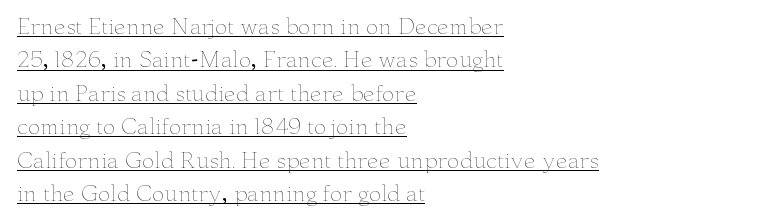
Notice how the stems are strictly vertical — no italics here. Does the leading feel generous? No, just average. How are the letters spaced? Ordinarily, with no added tracking. Is the block centered? No — it sits flush against the left margin.
